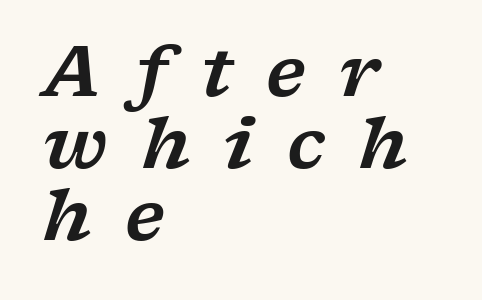
{"serif": "yes", "italic": "yes", "lean": "right", "slant_degrees": 17, "width": "wide", "stroke_contrast": "low", "x_height": "medium", "monospaced": "no", "underline": "no", "align": "left", "line_spacing": "tight", "line_spacing_ratio": 1.04, "letter_spacing": "wide", "letter_spacing_em": 0.49, "glyph_px": 69}
